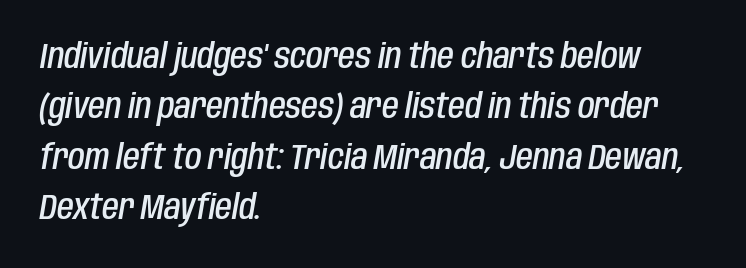
The image shows 34 px semibold, condensed type, italic (leaning right); set left-aligned, normal line spacing (1.48x), normal letter spacing, not underlined; low stroke contrast and a large x-height.
